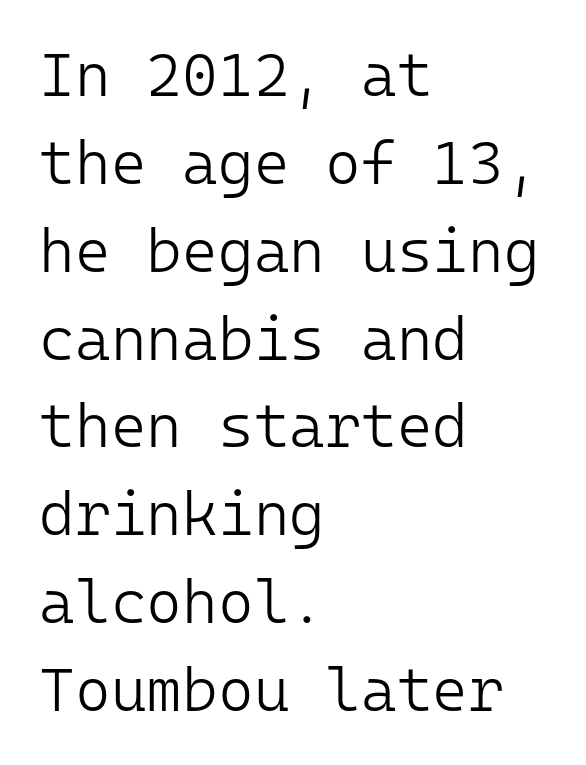
Q: Is the text bold? A: No.
Q: Is the text italic (slanted)? A: No, it is upright.
Q: Is the typeface a serif or a sans-serif typeface? A: Sans-serif.
Q: Is the text underlined? A: No.
Q: How is the paragraph aligned? A: Left-aligned.
Q: Is the spacing between letters normal or unusually wide? A: Normal.
Q: Is the spacing between lines tight, normal or loose? A: Normal.
Q: Width (condensed, normal, or wide)? A: Normal.
Q: Stroke contrast? A: Low.
Q: x-height? A: Medium.
Q: Monospaced? A: Yes.
